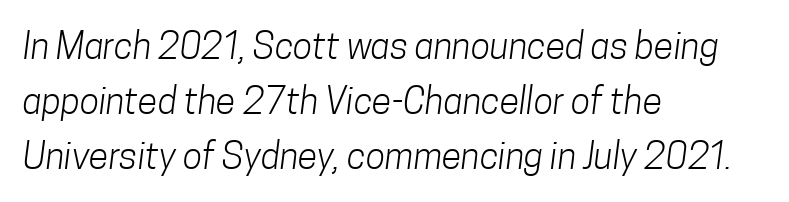
The baseline area is clear. These lines are set flush left with a ragged right edge. Regarding serifs, this sample does without them. Note the varied advance widths — an 'i' is clearly narrower than an 'm'.
